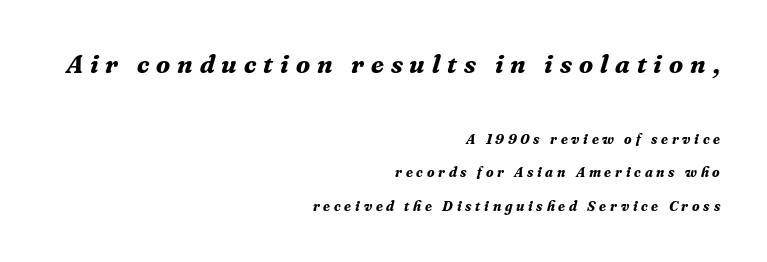
The image shows 26 px bold type, italic (leaning right); set right-aligned, loose line spacing (2.39x), unusually wide letter spacing (+0.27 em), not underlined; the first (top) block is 1.86x larger.
